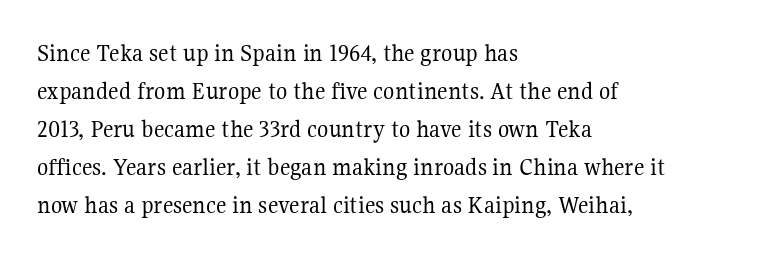
The image shows 26 px text type, upright; set left-aligned, normal line spacing (1.46x), normal letter spacing, not underlined.
